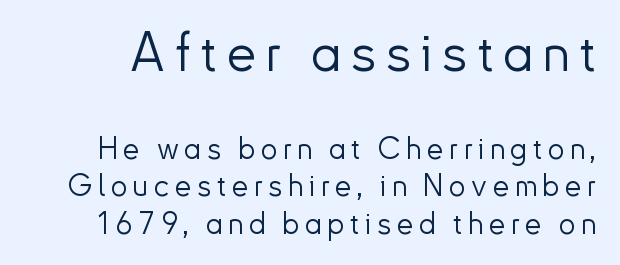
The image shows 53 px light sans-serif type, upright; set line spacing 1.24x, not underlined; the first (top) block is 1.77x larger; low stroke contrast and a small x-height.
